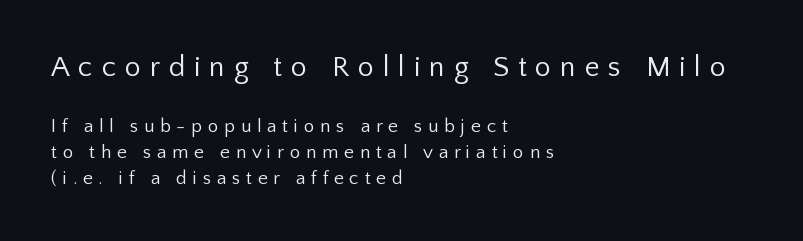
Q: Is the text bold? A: No.
Q: Is the text italic (slanted)? A: No, it is upright.
Q: Is the typeface a serif or a sans-serif typeface? A: Sans-serif.
Q: Is the text underlined? A: No.
Q: How is the paragraph aligned? A: Left-aligned.
Q: Is the spacing between letters normal or unusually wide? A: Unusually wide.
Q: Is the spacing between lines tight, normal or loose? A: Normal.
Q: Which block of text is set in a larger size, the first (top) or the second (bottom)? A: The first (top) one.
Q: Width (condensed, normal, or wide)? A: Normal.
Q: Stroke contrast? A: Low.
Q: x-height? A: Medium.
Q: Monospaced? A: No.
